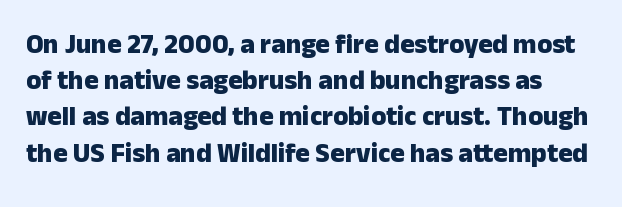
The image shows 27 px bold type, upright; set normal line spacing (1.34x), normal letter spacing, not underlined.
